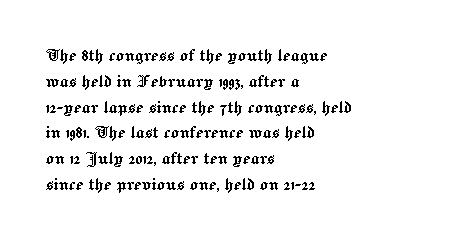
The image shows 21 px text type, upright; set left-aligned, line spacing 1.23x, normal letter spacing, not underlined.
